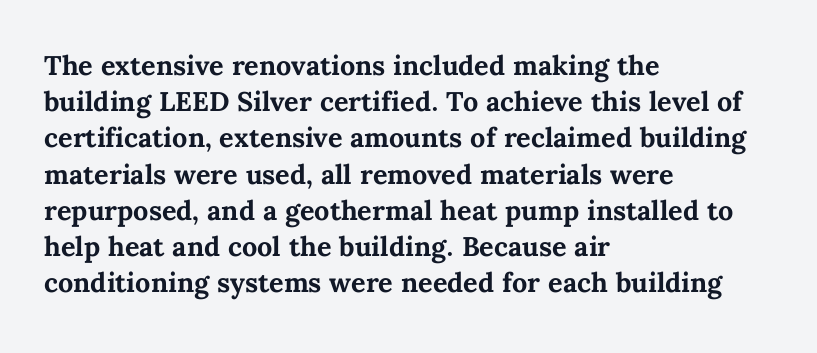
{"italic": "no", "bold": "yes", "underline": "no", "align": "left", "line_spacing": "normal", "line_spacing_ratio": 1.34, "letter_spacing": "normal", "letter_spacing_em": 0.0, "glyph_px": 27}
